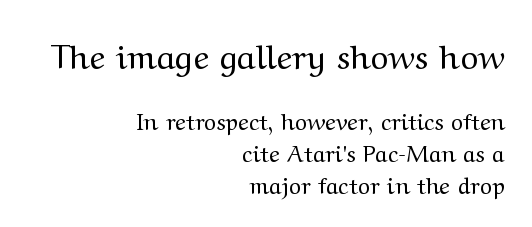
Think of a printed novel: that variable character pitch is what you see here. If you squint, the top block still reads clearly — it's the larger of the two. The string is rendered with underlining switched off. Where is the straight margin? On the right.
